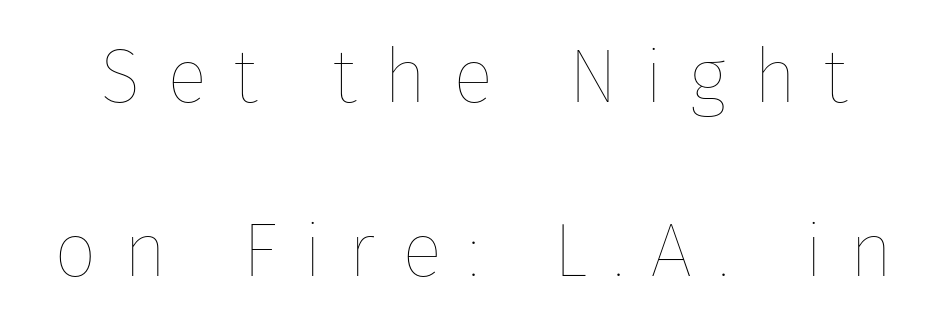
Q: Is the text bold? A: No.
Q: Is the text italic (slanted)? A: No, it is upright.
Q: Is the text underlined? A: No.
Q: Is the spacing between letters normal or unusually wide? A: Unusually wide.
Q: Is the spacing between lines tight, normal or loose? A: Loose.
Q: Width (condensed, normal, or wide)? A: Normal.
Q: Stroke contrast? A: Low.
Q: x-height? A: Medium.
Q: Monospaced? A: No.
